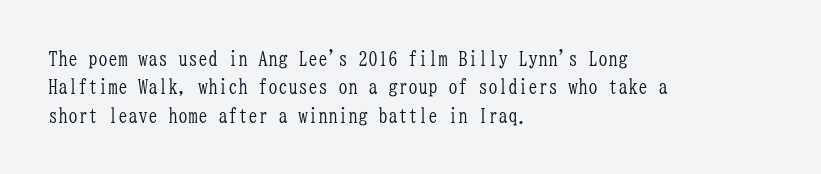
{"italic": "no", "bold": "no", "underline": "no", "align": "left", "line_spacing": "normal", "line_spacing_ratio": 1.42, "letter_spacing": "normal", "letter_spacing_em": 0.0, "glyph_px": 20}
